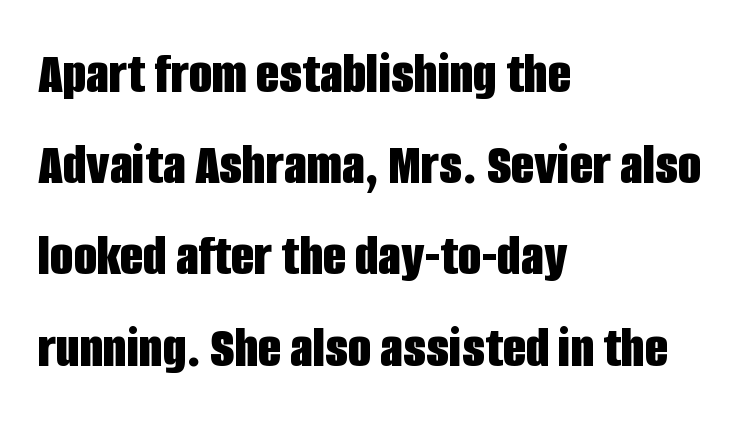
{"serif": "no", "italic": "no", "bold": "yes", "weight": "bold", "width": "condensed", "stroke_contrast": "low", "x_height": "large", "monospaced": "no", "underline": "no", "align": "left", "line_spacing": "normal", "line_spacing_ratio": 1.52, "letter_spacing": "normal", "letter_spacing_em": 0.0, "glyph_px": 60}
